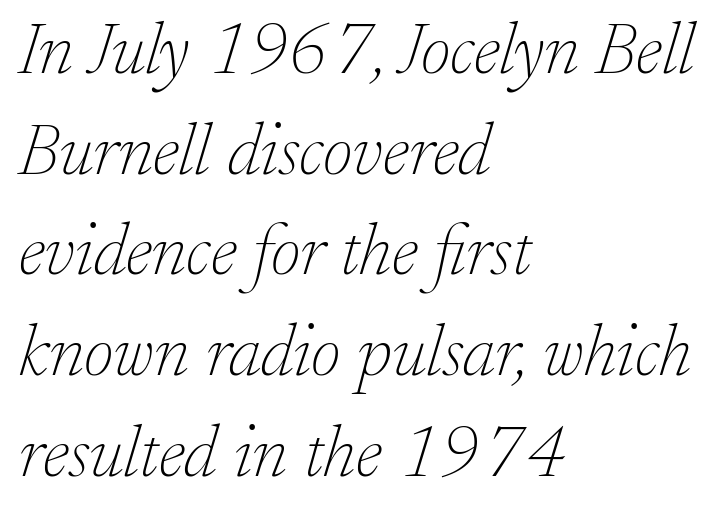
The zone under the glyphs is completely vacant. Quick note: interline space is typical. Yep, that's italic — everything's leaning. The rendering uses natural spacing where letterforms have individual widths. This sample uses plain, unmodified letter spacing. This sample is left-justified, so line endings fall wherever the words run out.
